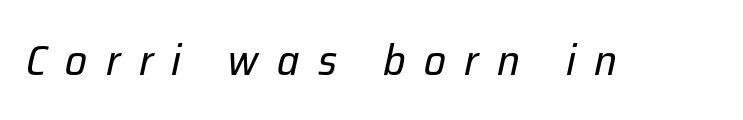
The image shows 43 px regular-weight type, italic (leaning right); set unusually wide letter spacing (+0.43 em), not underlined; low stroke contrast and a medium x-height.
